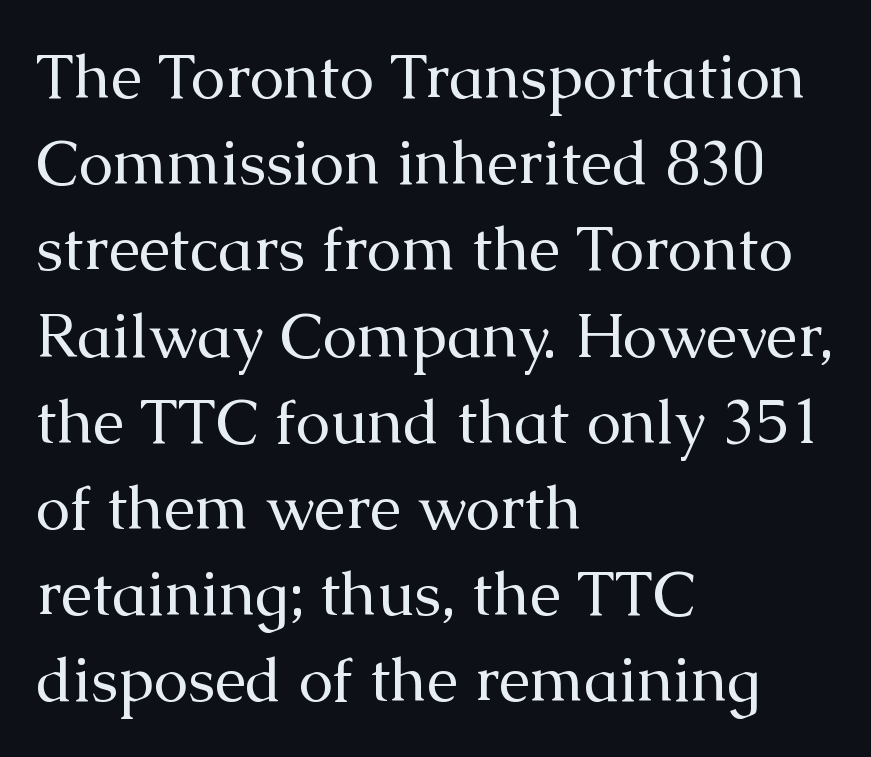
Q: Is the text bold? A: No.
Q: Is the text italic (slanted)? A: No, it is upright.
Q: Is the typeface a serif or a sans-serif typeface? A: Serif.
Q: Is the text underlined? A: No.
Q: How is the paragraph aligned? A: Left-aligned.
Q: Is the spacing between letters normal or unusually wide? A: Normal.
Q: Is the spacing between lines tight, normal or loose? A: Normal.
Q: Width (condensed, normal, or wide)? A: Normal.
Q: Stroke contrast? A: Medium.
Q: x-height? A: Medium.
Q: Monospaced? A: No.
